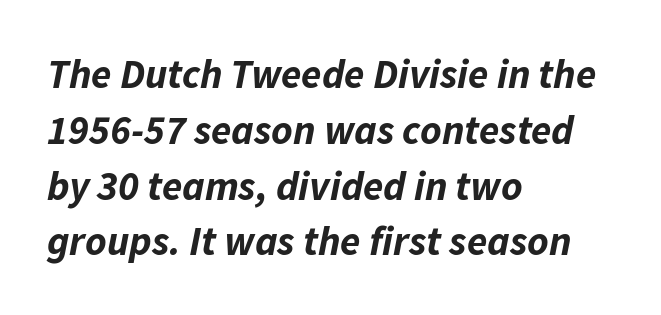
Q: Is the text bold? A: Yes.
Q: Is the text italic (slanted)? A: Yes, it leans right by about 11 degrees.
Q: Is the text underlined? A: No.
Q: How is the paragraph aligned? A: Left-aligned.
Q: Is the spacing between letters normal or unusually wide? A: Normal.
Q: Is the spacing between lines tight, normal or loose? A: Normal.
Q: Width (condensed, normal, or wide)? A: Normal.
Q: Stroke contrast? A: Low.
Q: x-height? A: Medium.
Q: Monospaced? A: No.
